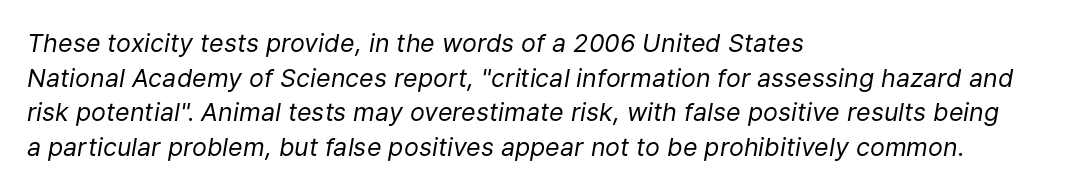
Q: Is the text bold? A: No.
Q: Is the text italic (slanted)? A: Yes, it leans right by about 9 degrees.
Q: Is the text underlined? A: No.
Q: How is the paragraph aligned? A: Left-aligned.
Q: Is the spacing between letters normal or unusually wide? A: Normal.
Q: Is the spacing between lines tight, normal or loose? A: Normal.
